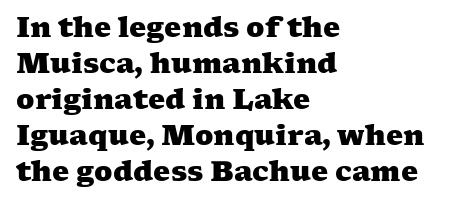
Q: Is the text bold? A: Yes.
Q: Is the text underlined? A: No.
Q: How is the paragraph aligned? A: Left-aligned.
Q: Is the spacing between letters normal or unusually wide? A: Normal.
Q: Is the spacing between lines tight, normal or loose? A: Normal.
